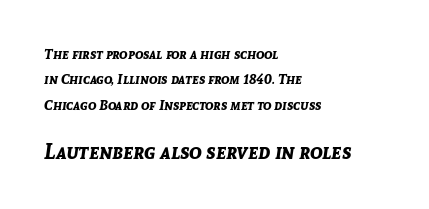
Line starts are locked; line ends wander. The zone under the glyphs is completely vacant. A full-strength bold gives these letters their thick strokes. Tracking value appears to be zero — textbook default spacing. Typesetter's note — lower block bumped up in size, upper block left smaller.
